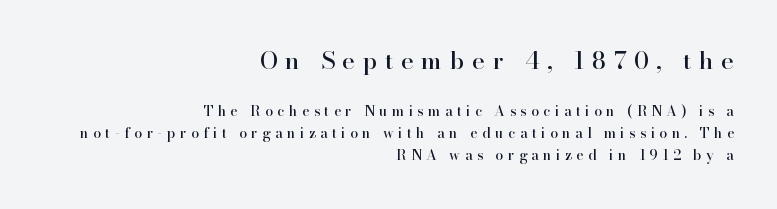
{"italic": "no", "underline": "no", "align": "right", "line_spacing": "normal", "line_spacing_ratio": 1.6, "letter_spacing": "wide", "letter_spacing_em": 0.32, "larger_block": "first", "size_ratio": 1.71, "glyph_px": 24}
